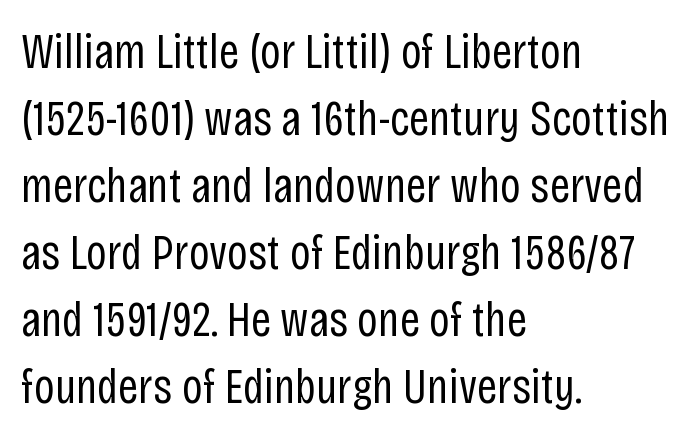
Q: Is the text bold? A: No.
Q: Is the text italic (slanted)? A: No, it is upright.
Q: Is the typeface a serif or a sans-serif typeface? A: Sans-serif.
Q: Is the text underlined? A: No.
Q: How is the paragraph aligned? A: Left-aligned.
Q: Is the spacing between letters normal or unusually wide? A: Normal.
Q: Is the spacing between lines tight, normal or loose? A: Normal.
Q: Width (condensed, normal, or wide)? A: Condensed.
Q: Stroke contrast? A: Low.
Q: x-height? A: Large.
Q: Monospaced? A: No.
